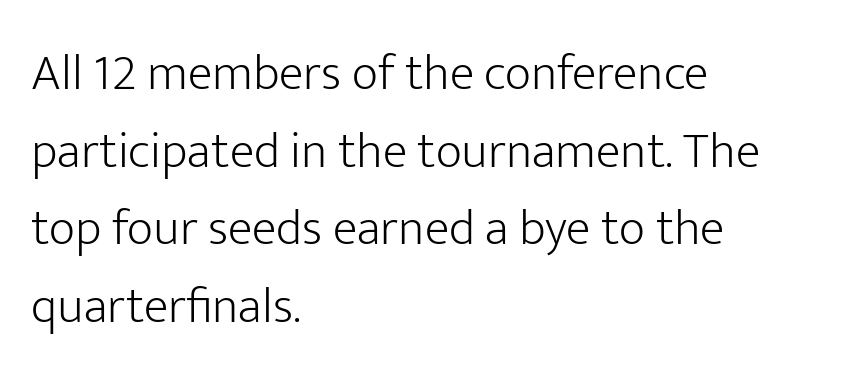
Q: Is the text bold? A: No.
Q: Is the text italic (slanted)? A: No, it is upright.
Q: Is the typeface a serif or a sans-serif typeface? A: Sans-serif.
Q: Is the text underlined? A: No.
Q: How is the paragraph aligned? A: Left-aligned.
Q: Is the spacing between letters normal or unusually wide? A: Normal.
Q: Is the spacing between lines tight, normal or loose? A: Normal.
Q: Width (condensed, normal, or wide)? A: Normal.
Q: Stroke contrast? A: Low.
Q: x-height? A: Medium.
Q: Monospaced? A: No.
